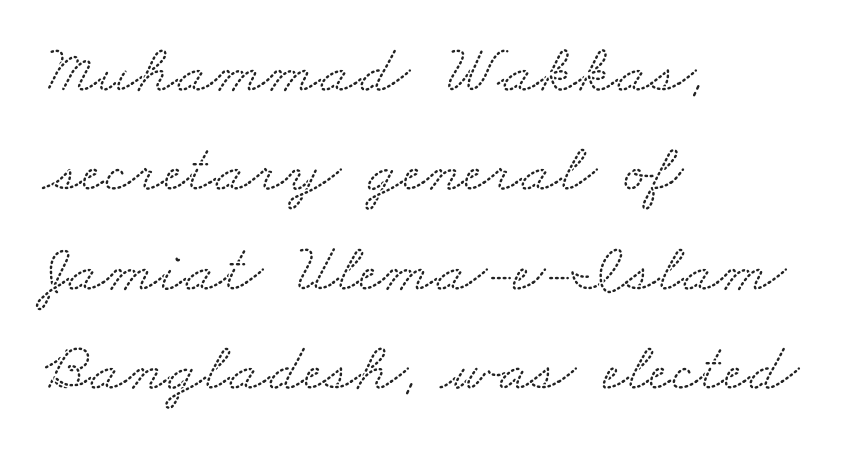
You could call the tracking neutral — neither tight nor loose. What's the leading like? Ordinary, nothing unusual. Descender tails drop into unmarked territory. Here the designer chose a conventional face with non-uniform glyph widths. Horizontal alignment here is leftward, the default for most running prose.
